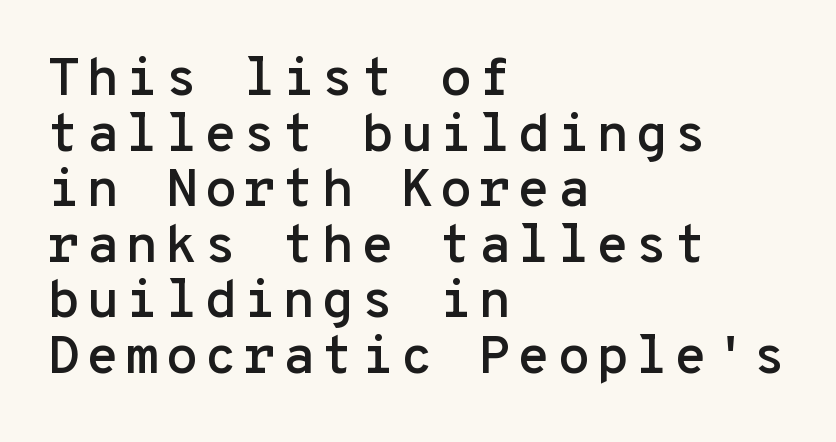
A typesetter would call this monospace, since all characters share one set width. Italic? Not at all — the glyphs are vertical. Vertical spacing — tight. Words float on clear page, feet unadorned. The ragged edge is on the right, which tells us the setting is flush left.
